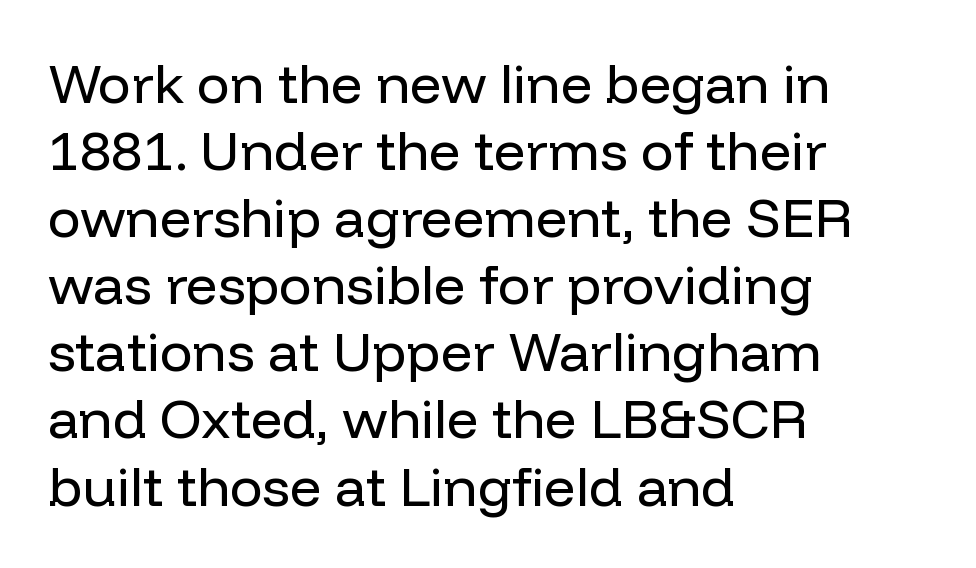
Q: Is the text bold? A: No.
Q: Is the text italic (slanted)? A: No, it is upright.
Q: Is the typeface a serif or a sans-serif typeface? A: Sans-serif.
Q: Is the text underlined? A: No.
Q: How is the paragraph aligned? A: Left-aligned.
Q: Is the spacing between letters normal or unusually wide? A: Normal.
Q: Width (condensed, normal, or wide)? A: Normal.
Q: Stroke contrast? A: Low.
Q: x-height? A: Medium.
Q: Monospaced? A: No.
